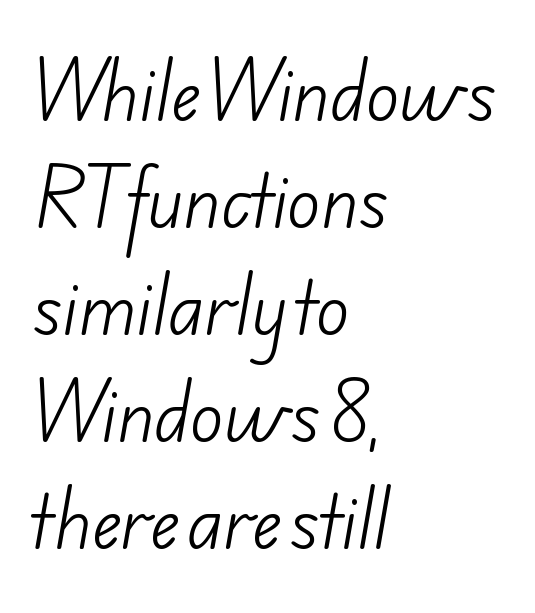
The image shows 69 px light sans-serif type; set left-aligned, normal line spacing (1.55x), normal letter spacing, not underlined; low stroke contrast and a small x-height.
